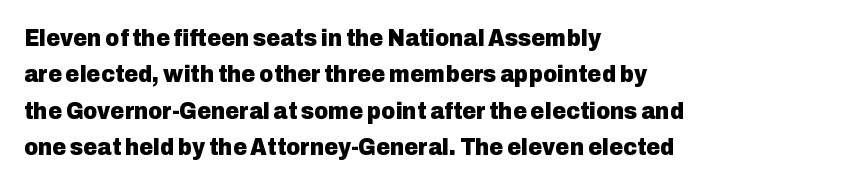
The designer left line spacing at the default. The horizontal fit of the characters is conventional and even. The specimen reads as upright at a glance. The passage shown is not underscored anywhere. The letters are bold, with thick, heavy strokes.
